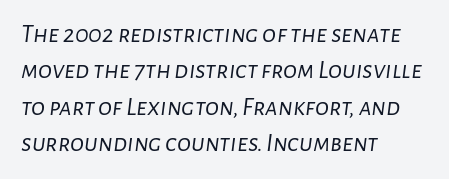
The rendering uses a moderate line-height, typical for paragraphs. A student would call this left alignment; a typographer would say flush left, rag right. The letterforms sit at book weight or below. The whole block is typeset with a tilt. This rendering leaves character spacing at its baseline value.
